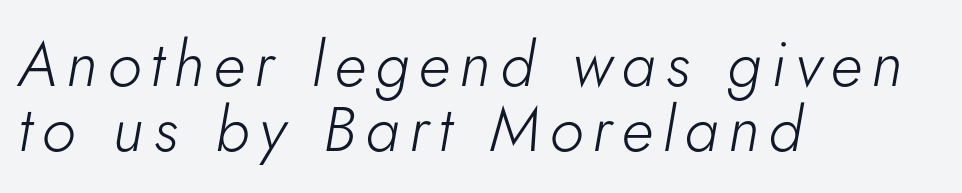
A quiet, ordinary-to-light weight characterises the typeface. Reading down the column, the eye jumps only a short way to each next line. Beneath every word, the page is bare. Each line starts at the same left margin while the right side varies. Compared with ordinary roman type, these characters are visibly tilted. Each letter keeps its own natural width here, so spacing adapts to shape.
